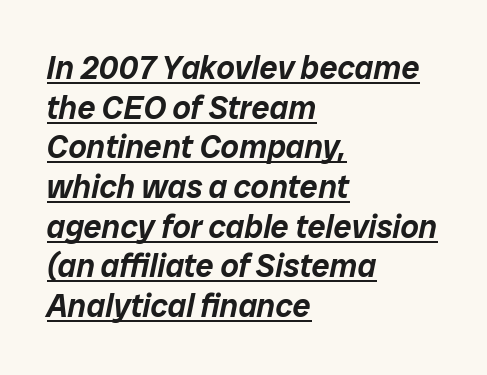
{"italic": "yes", "lean": "right", "slant_degrees": 12, "width": "normal", "stroke_contrast": "low", "x_height": "medium", "monospaced": "no", "underline": "yes", "align": "left", "line_spacing_ratio": 1.24, "letter_spacing": "normal", "letter_spacing_em": 0.0, "glyph_px": 32}
